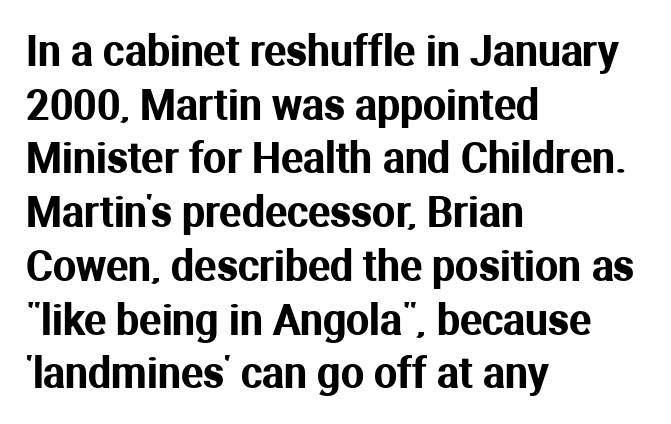
The image shows 41 px sans-serif type, upright; set left-aligned, normal line spacing (1.31x), normal letter spacing, not underlined; medium stroke contrast and a medium x-height.
